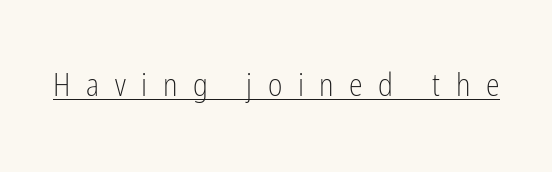
Stems and bowls with no extra thickness — not bold. The tracking reads as deliberately expanded to a designer's eye. A typesetter would call this proportional, since set widths differ per character. Ascenders rise straight up at ninety degrees. The sample's only ornament is a line tracing under the words. A typesetter would label this face a sans.
